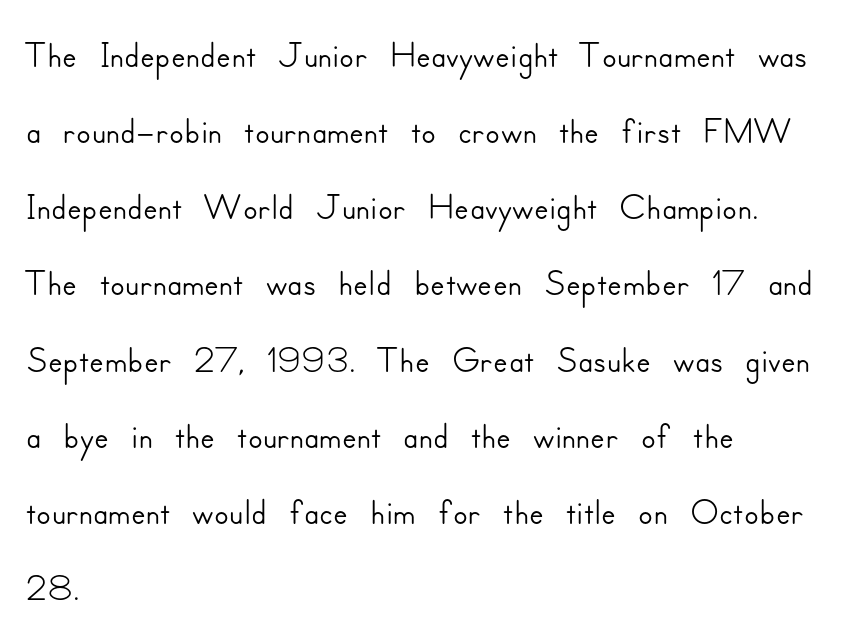
Vertical strokes here are truly vertical. Do the characters align in a grid? No, the font is proportional. The passage is arranged the way most books set body copy — flush left. Quick note: underline off. The text was rendered using a sans face with plain stroke endings. No extra tracking has been applied to these lines.
